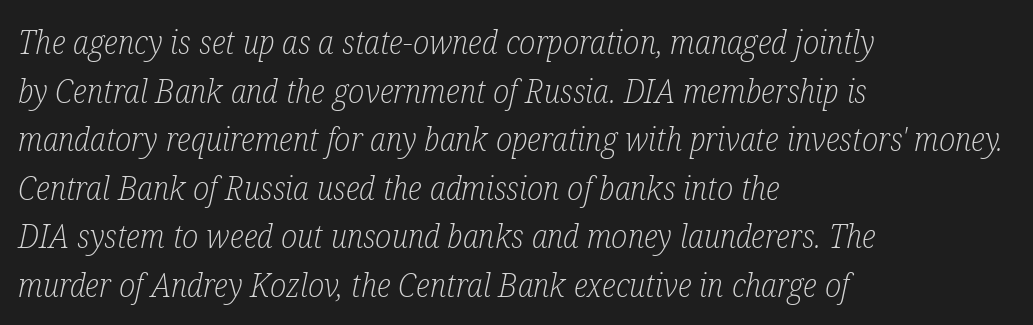
{"serif": "yes", "italic": "yes", "lean": "right", "slant_degrees": 12, "bold": "no", "weight": "light", "width": "condensed", "stroke_contrast": "low", "x_height": "medium", "monospaced": "no", "underline": "no", "align": "left", "line_spacing": "normal", "line_spacing_ratio": 1.47, "letter_spacing": "normal", "letter_spacing_em": 0.0, "glyph_px": 33}
